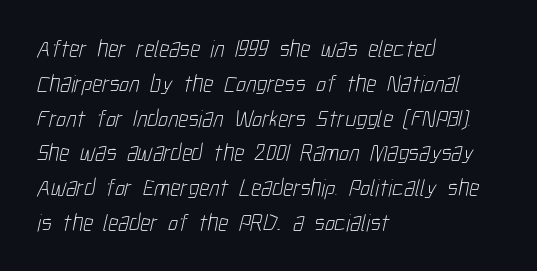
The rendering uses a moderate line-height, typical for paragraphs. These lines stack with their left ends in a neat column. Letter spacing: default. The cut favours lightness, reaching ordinary text weight at its darkest. Letters rest on an invisible, unmarked baseline.
